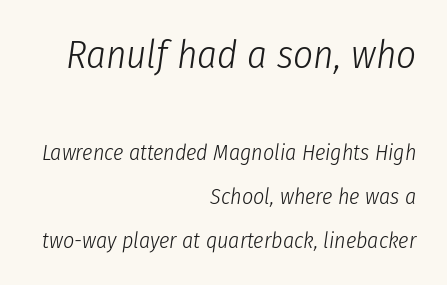
These lines are set flush right with a ragged left edge. It's the slanting kind of type. What's the leading like? Stretched, with rows far apart. Varying glyph widths throughout — classic text-font behaviour. Clear beneath every line of the passage. Stems and bowls with no extra thickness — not bold.
